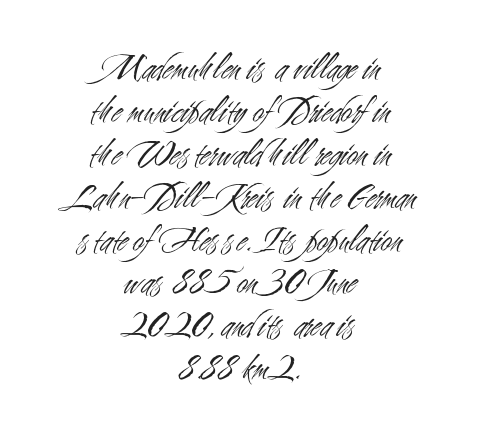
The line texture is even and compact thanks to regular tracking. This rendering uses center alignment, leaving both contours irregular but symmetric. Descenders are the only things crossing below the line. A typesetter would call this proportional, since set widths differ per character. Counters stay open thanks to moderate or lighter strokes.
